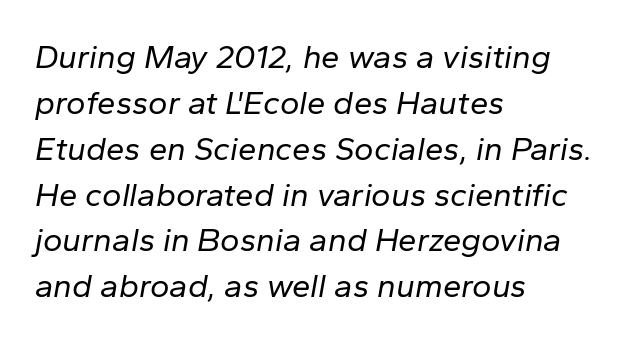
{"italic": "yes", "lean": "right", "slant_degrees": 10, "bold": "no", "weight": "regular", "width": "normal", "stroke_contrast": "low", "x_height": "medium", "monospaced": "no", "underline": "no", "align": "left", "line_spacing": "normal", "line_spacing_ratio": 1.39, "letter_spacing": "normal", "letter_spacing_em": 0.0, "glyph_px": 33}
